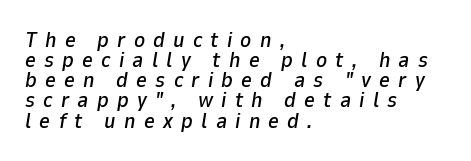
The image shows 21 px text type, italic (leaning right); set left-aligned, tight line spacing (0.96x), unusually wide letter spacing (+0.39 em), not underlined.
